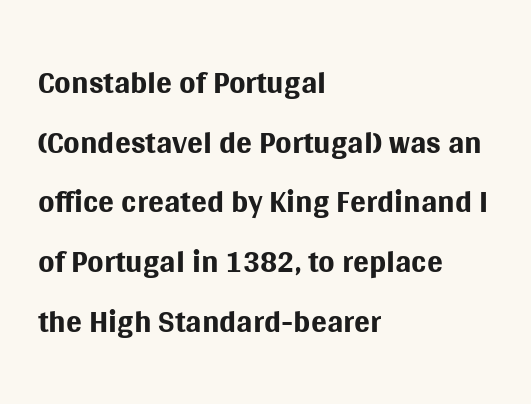
{"serif": "no", "italic": "no", "bold": "no", "weight": "regular", "width": "normal", "stroke_contrast": "medium", "x_height": "large", "monospaced": "no", "underline": "no", "align": "left", "line_spacing": "normal", "line_spacing_ratio": 1.27, "letter_spacing": "normal", "letter_spacing_em": 0.0, "glyph_px": 47}
